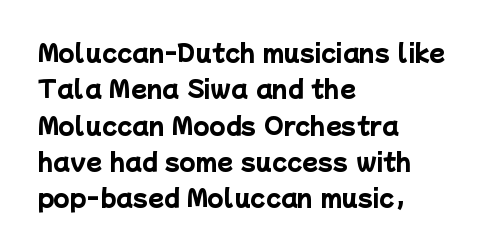
Q: Is the text bold? A: Yes.
Q: Is the text underlined? A: No.
Q: How is the paragraph aligned? A: Left-aligned.
Q: Is the spacing between letters normal or unusually wide? A: Normal.
Q: Is the spacing between lines tight, normal or loose? A: Normal.
